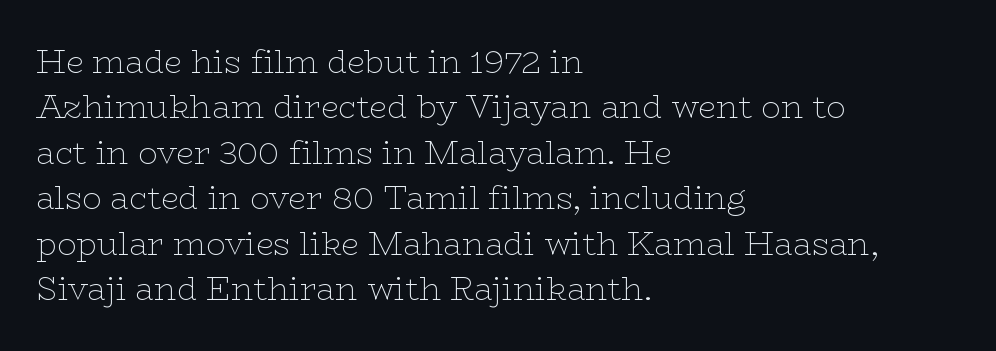
The string is rendered with underlining switched off. The letterforms sit at book weight or below. Reading down the block, your eye returns to a fixed left position each line. The rendering uses a moderate line-height, typical for paragraphs. Is this a sans? No — the strokes have serifs. Style check: upright.
